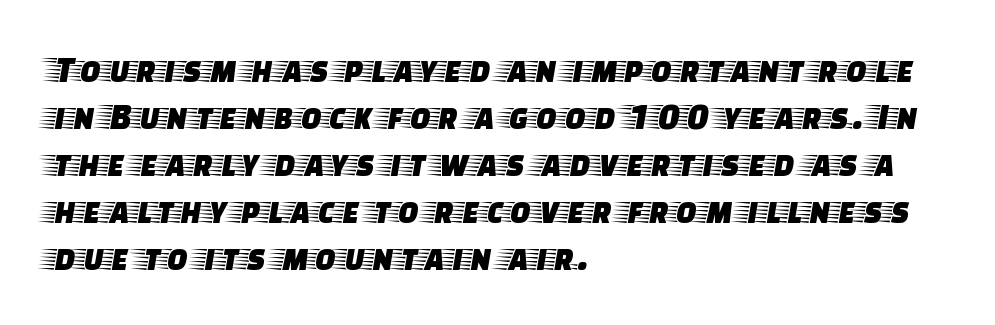
{"serif": "yes", "width": "wide", "stroke_contrast": "low", "x_height": "large", "monospaced": "no", "underline": "no", "align": "left", "line_spacing_ratio": 1.24, "letter_spacing": "normal", "letter_spacing_em": 0.0, "glyph_px": 38}
